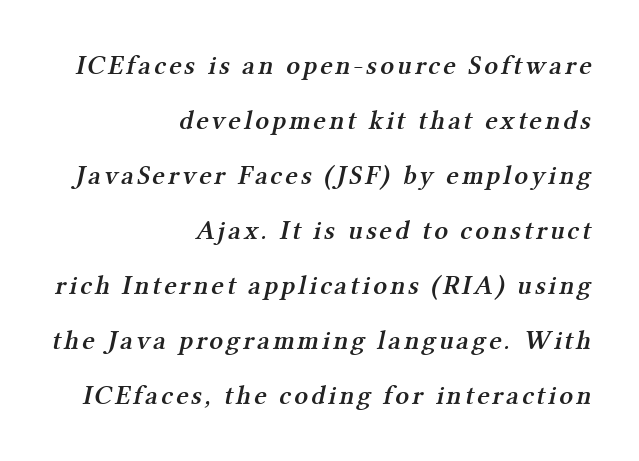
Q: Is the text bold? A: Semi-bold.
Q: Is the text underlined? A: No.
Q: How is the paragraph aligned? A: Right-aligned.
Q: Is the spacing between lines tight, normal or loose? A: Loose.
